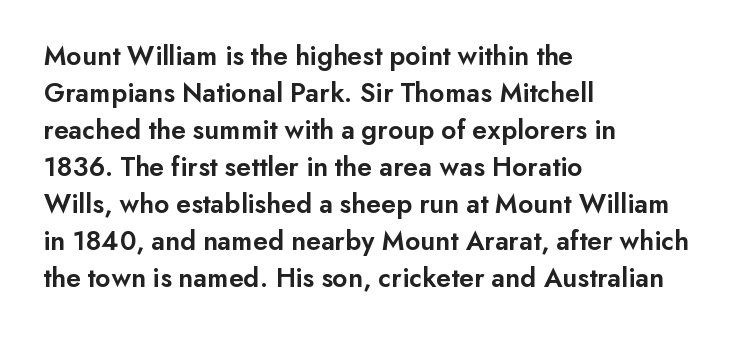
{"serif": "no", "italic": "no", "bold": "semi", "weight": "semibold", "width": "normal", "stroke_contrast": "low", "x_height": "small", "monospaced": "no", "underline": "no", "align": "left", "line_spacing": "normal", "line_spacing_ratio": 1.32, "letter_spacing": "normal", "letter_spacing_em": 0.0, "glyph_px": 28}
